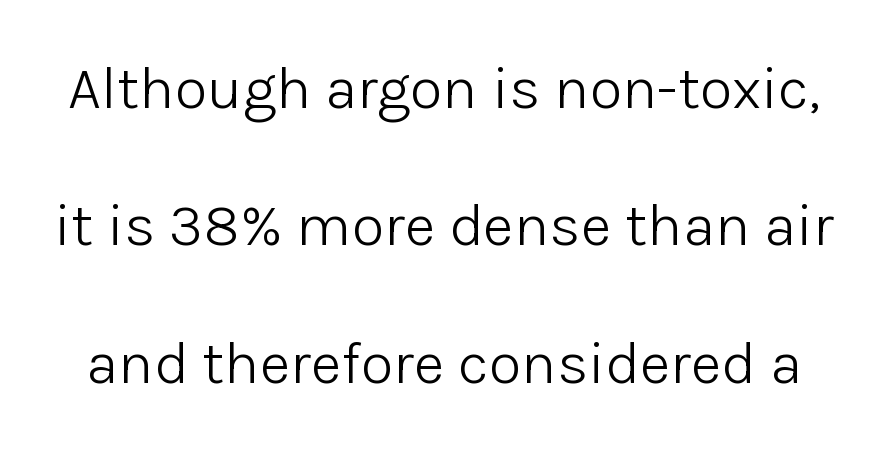
The type is set solid horizontally, with unmodified tracking. You could not count columns in this text — the font is proportionally spaced. Notice how the stems are strictly vertical — no italics here. The letters look calm and open, with moderate or lighter stems.
